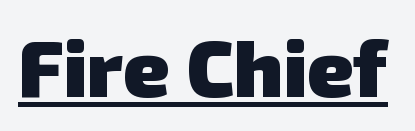
Does a line run under the words? Yes, clearly. Each glyph is drawn with heavy, bold strokes. Note the varied advance widths — an 'i' is clearly narrower than an 'm'. Grotesque or geometric, the face here clearly has no serifs.
